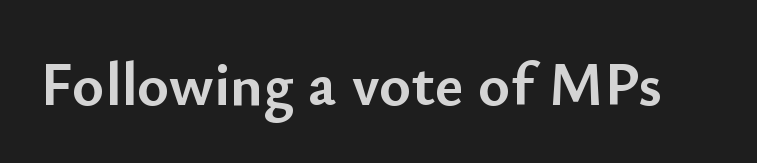
The image shows 61 px semibold sans-serif type, upright; set normal letter spacing, not underlined; low stroke contrast and a small x-height.
